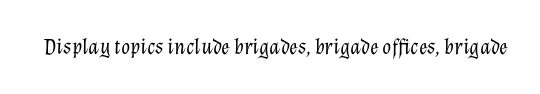
Q: Is the text bold? A: No.
Q: Is the text italic (slanted)? A: Yes, it leans right by about 12 degrees.
Q: Is the text underlined? A: No.
Q: Is the spacing between letters normal or unusually wide? A: Normal.
